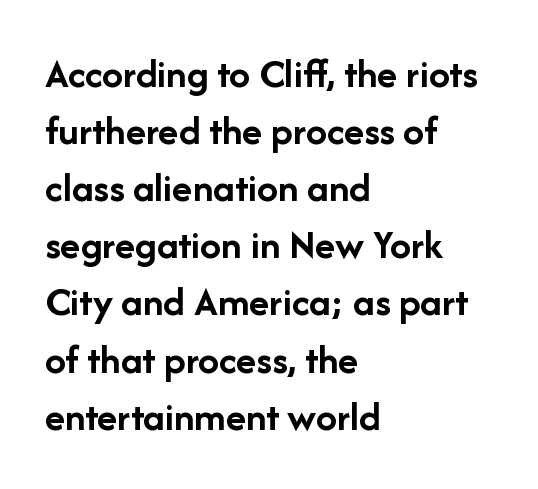
Vertical spacing — default. Tracking value appears to be zero — textbook default spacing. The font is running at its bold setting. Observe the absence of serifs on each vertical stroke in this sample. Proportional: the letters do not fall into vertical columns. The rag falls on the right side of this text block.
